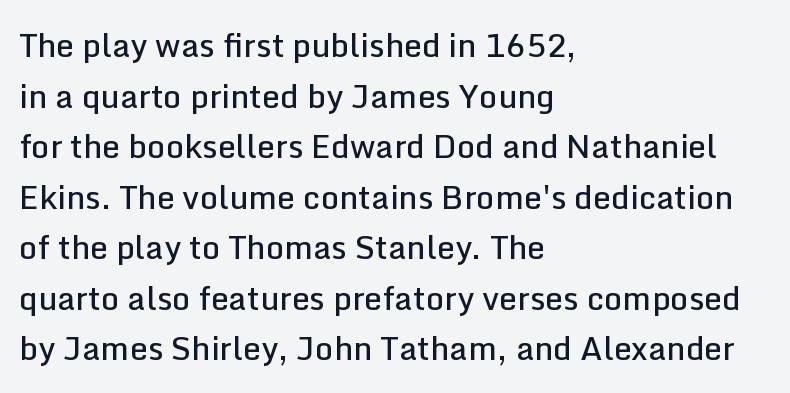
Q: Is the text bold? A: Semi-bold.
Q: Is the text italic (slanted)? A: No, it is upright.
Q: Is the typeface a serif or a sans-serif typeface? A: Sans-serif.
Q: Is the text underlined? A: No.
Q: How is the paragraph aligned? A: Left-aligned.
Q: Is the spacing between letters normal or unusually wide? A: Normal.
Q: Is the spacing between lines tight, normal or loose? A: Normal.
Q: Width (condensed, normal, or wide)? A: Normal.
Q: Stroke contrast? A: Low.
Q: x-height? A: Medium.
Q: Monospaced? A: No.
